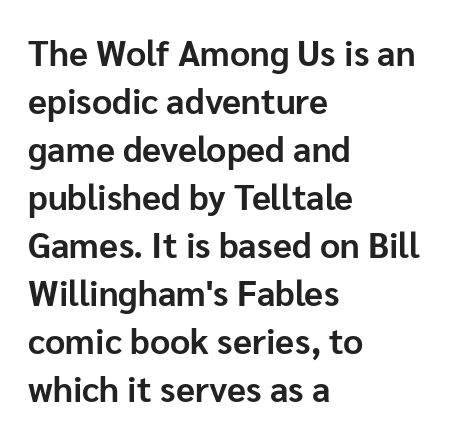
Q: Is the text bold? A: Yes.
Q: Is the text italic (slanted)? A: No, it is upright.
Q: Is the typeface a serif or a sans-serif typeface? A: Sans-serif.
Q: Is the text underlined? A: No.
Q: How is the paragraph aligned? A: Left-aligned.
Q: Is the spacing between letters normal or unusually wide? A: Normal.
Q: Is the spacing between lines tight, normal or loose? A: Normal.
Q: Width (condensed, normal, or wide)? A: Normal.
Q: Stroke contrast? A: Low.
Q: x-height? A: Medium.
Q: Monospaced? A: No.
